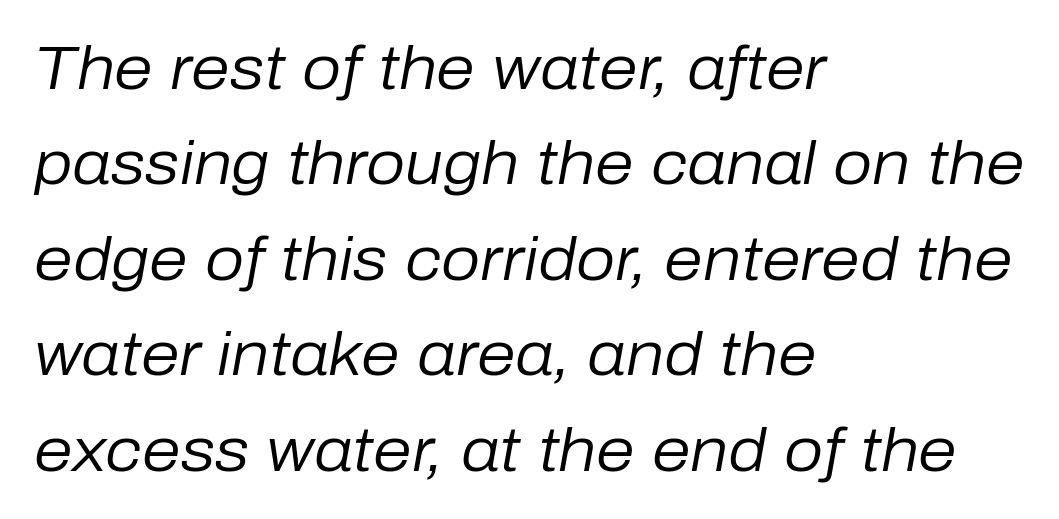
Q: Is the text bold? A: No.
Q: Is the text italic (slanted)? A: Yes, it leans right by about 10 degrees.
Q: Is the text underlined? A: No.
Q: How is the paragraph aligned? A: Left-aligned.
Q: Is the spacing between letters normal or unusually wide? A: Normal.
Q: Is the spacing between lines tight, normal or loose? A: Normal.
Q: Width (condensed, normal, or wide)? A: Normal.
Q: Stroke contrast? A: Low.
Q: x-height? A: Medium.
Q: Monospaced? A: No.
